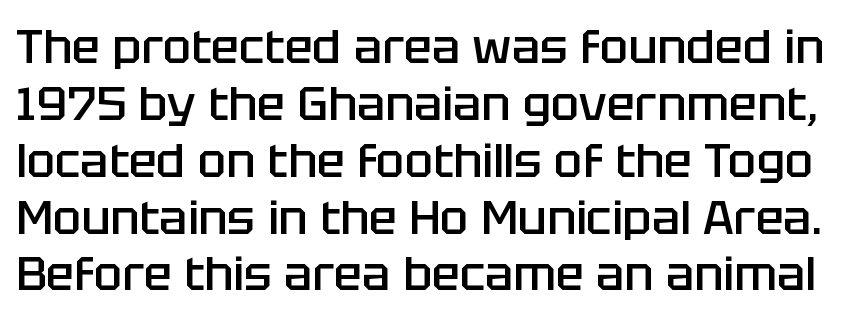
Nobody touched the tracking dial on this one. The glyphs are unaccompanied by any horizontal stroke below them. Does the weight exceed regular? Yes, but only to semibold. Notice how the stems are strictly vertical — no italics here. In terms of letterform style, serifs are entirely absent. The face used here is proportionally spaced, like ordinary book or web type.
